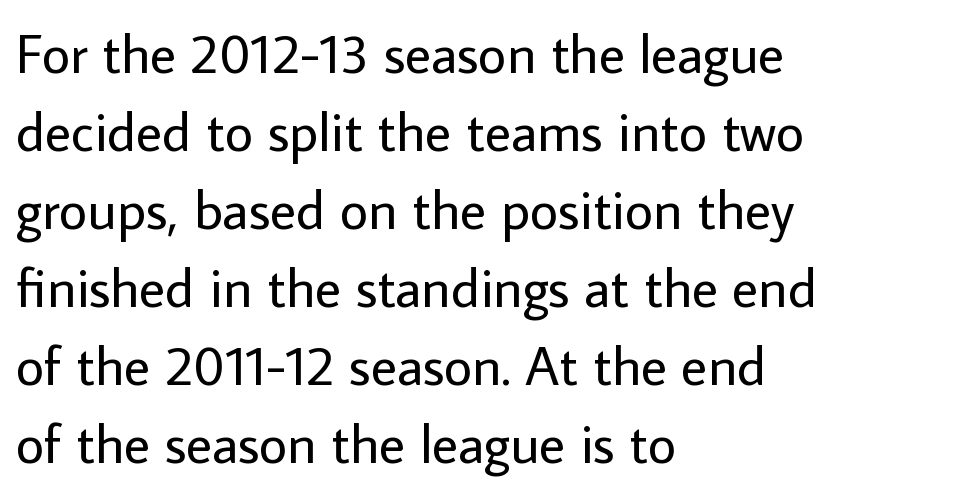
The image shows 55 px regular-weight sans-serif type, upright; set left-aligned, normal line spacing (1.42x), normal letter spacing, not underlined; low stroke contrast and a medium x-height.
